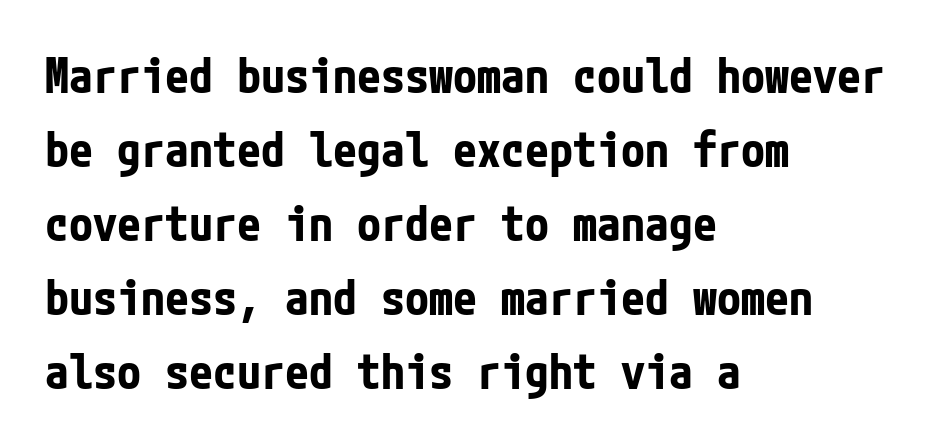
A typesetter would label this face a sans. The text block is weighted toward the left margin, trailing off unevenly rightward. A normal amount of white space separates one row of letters from the next. Each word holds together tightly as a unit, with standard inter-letter gaps.
